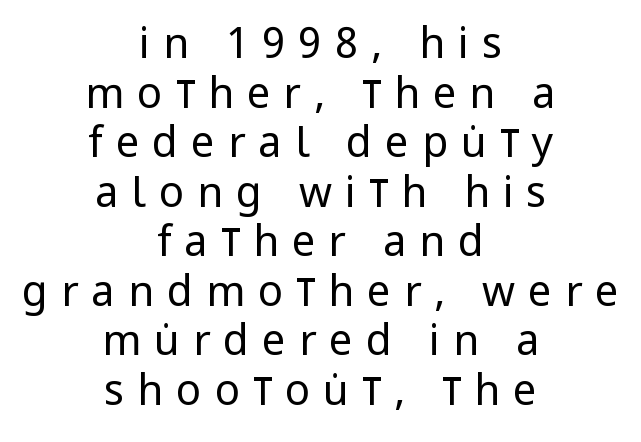
{"serif": "no", "italic": "no", "bold": "no", "weight": "regular", "width": "condensed", "stroke_contrast": "low", "x_height": "large", "monospaced": "no", "underline": "no", "align": "center", "line_spacing_ratio": 1.18, "letter_spacing": "wide", "letter_spacing_em": 0.31, "glyph_px": 42}
